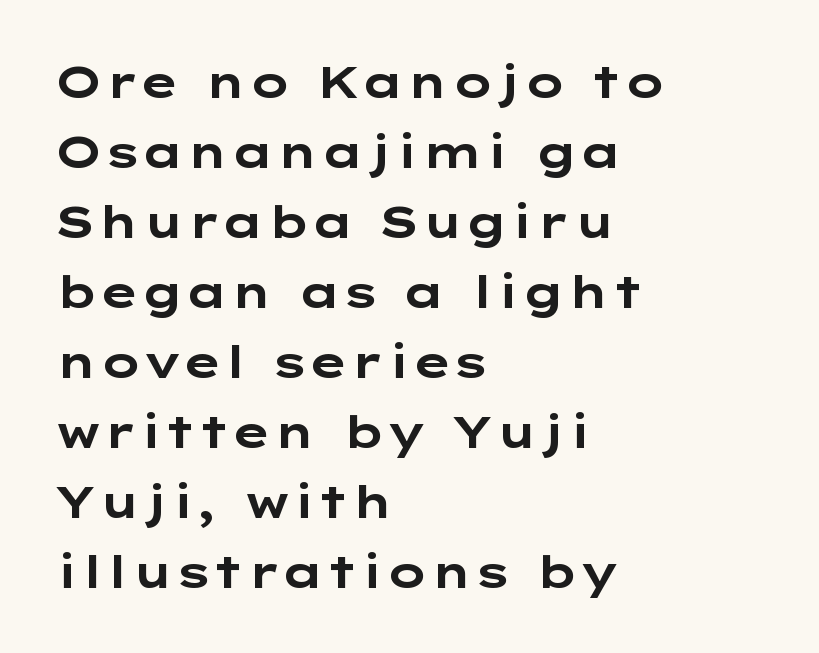
The image shows 44 px bold, wide sans-serif type, upright; set left-aligned, normal line spacing (1.59x), normal letter spacing, not underlined; low stroke contrast and a medium x-height.
